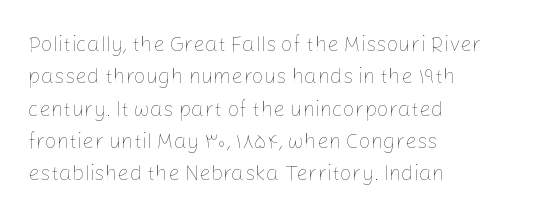
Q: Is the text bold? A: No.
Q: Is the text italic (slanted)? A: No, it is upright.
Q: Is the text underlined? A: No.
Q: How is the paragraph aligned? A: Left-aligned.
Q: Is the spacing between letters normal or unusually wide? A: Normal.
Q: Is the spacing between lines tight, normal or loose? A: Normal.
